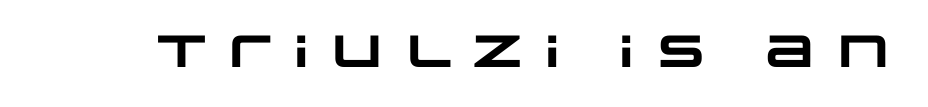
{"serif": "no", "bold": "yes", "weight": "heavy", "width": "wide", "stroke_contrast": "low", "x_height": "large", "monospaced": "no", "underline": "no", "glyph_px": 45}
